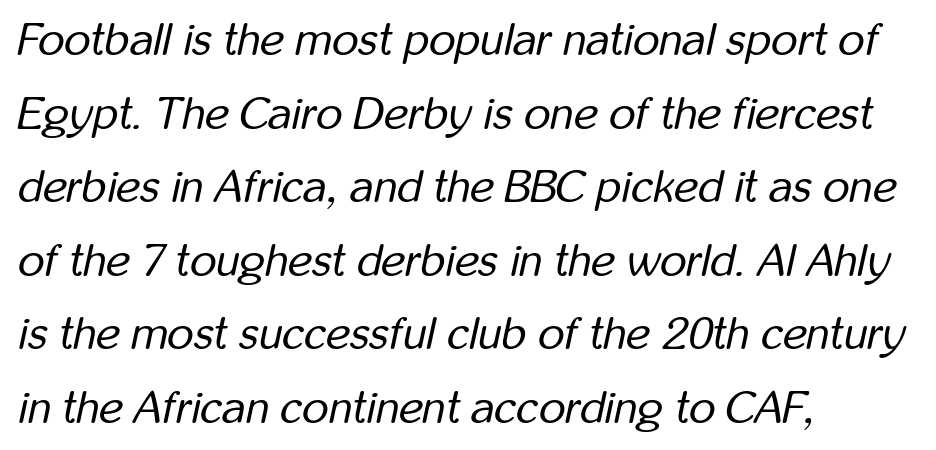
The face used here is proportionally spaced, like ordinary book or web type. Leftover space on each line is placed entirely after the last word. The space beneath each line is pristine and unruled. The weight would be labelled regular, book, light, or lighter still. The letters sit at their default tracking, neither squeezed nor spread. Horizontal bands of white between lines are of average thickness.
